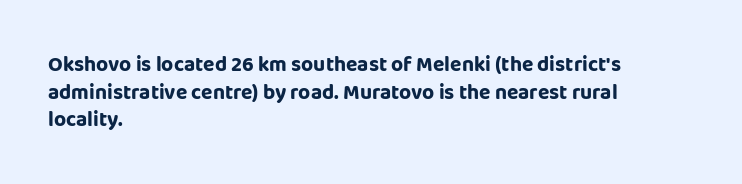
{"italic": "no", "bold": "yes", "underline": "no", "align": "left", "line_spacing": "normal", "line_spacing_ratio": 1.31, "letter_spacing": "normal", "letter_spacing_em": 0.0, "glyph_px": 21}
